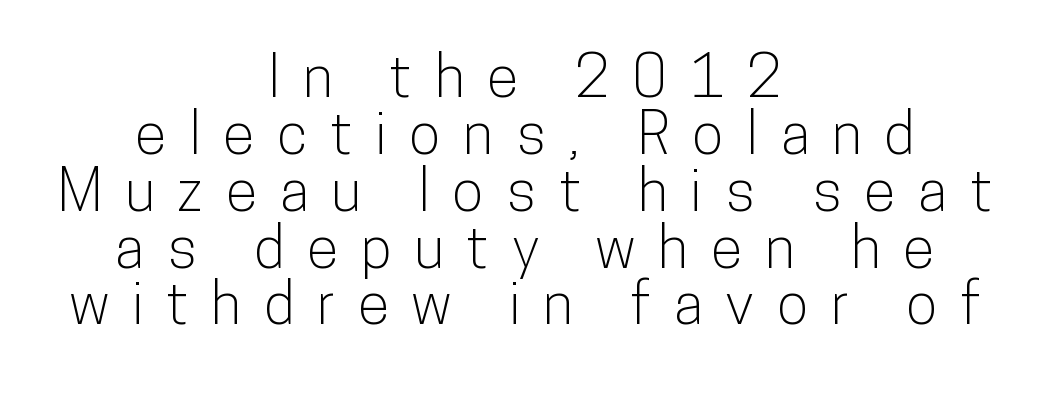
Q: Is the text italic (slanted)? A: No, it is upright.
Q: Is the typeface a serif or a sans-serif typeface? A: Sans-serif.
Q: Is the text underlined? A: No.
Q: How is the paragraph aligned? A: Centered.
Q: Is the spacing between letters normal or unusually wide? A: Unusually wide.
Q: Is the spacing between lines tight, normal or loose? A: Tight.
Q: Width (condensed, normal, or wide)? A: Condensed.
Q: Stroke contrast? A: Low.
Q: x-height? A: Medium.
Q: Monospaced? A: No.
